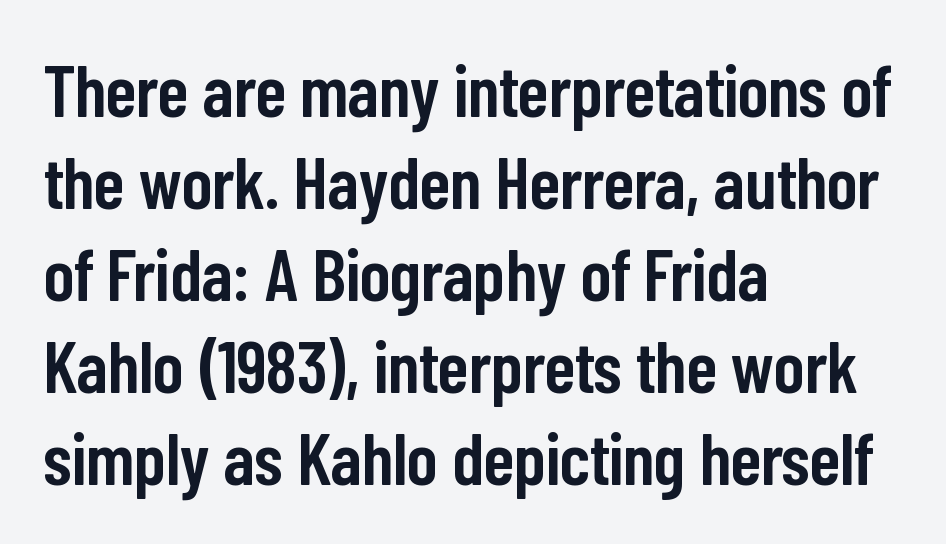
The image shows 73 px semibold, condensed sans-serif type, upright; set left-aligned, normal line spacing (1.26x), normal letter spacing, not underlined; low stroke contrast and a medium x-height.
